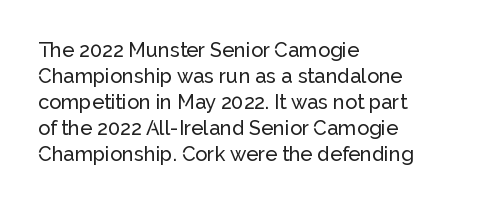
{"italic": "no", "underline": "no", "align": "left", "line_spacing": "normal", "line_spacing_ratio": 1.3, "letter_spacing": "normal", "letter_spacing_em": 0.0, "glyph_px": 20}
